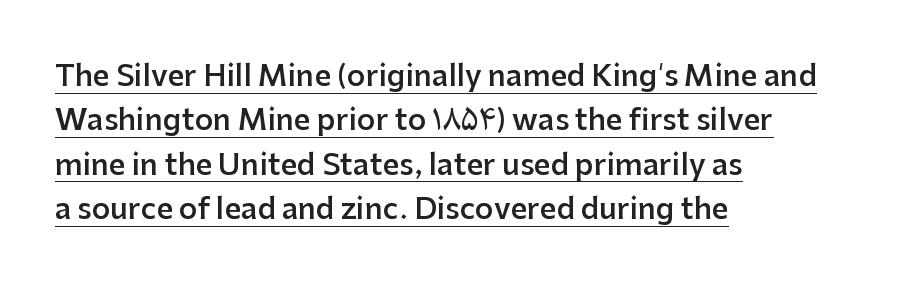
{"serif": "no", "italic": "no", "bold": "semi", "weight": "semibold", "width": "normal", "stroke_contrast": "low", "x_height": "medium", "monospaced": "no", "underline": "yes", "align": "left", "line_spacing": "normal", "line_spacing_ratio": 1.53, "letter_spacing": "normal", "letter_spacing_em": 0.0, "glyph_px": 29}
